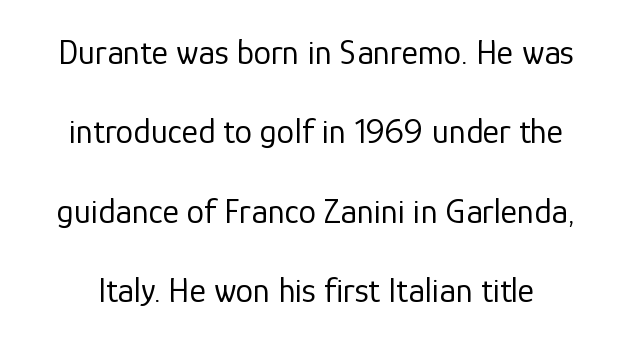
Q: Is the text bold? A: No.
Q: Is the text italic (slanted)? A: No, it is upright.
Q: Is the typeface a serif or a sans-serif typeface? A: Sans-serif.
Q: Is the text underlined? A: No.
Q: Is the spacing between letters normal or unusually wide? A: Normal.
Q: Is the spacing between lines tight, normal or loose? A: Loose.
Q: Width (condensed, normal, or wide)? A: Normal.
Q: Stroke contrast? A: Low.
Q: x-height? A: Medium.
Q: Monospaced? A: No.
